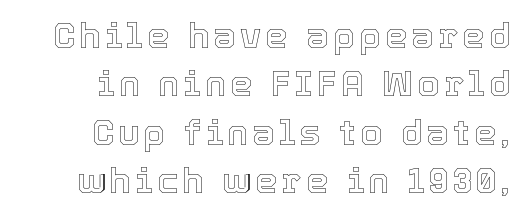
The image shows 35 px text type, upright; set right-aligned, normal line spacing (1.38x), not underlined; a medium x-height.
